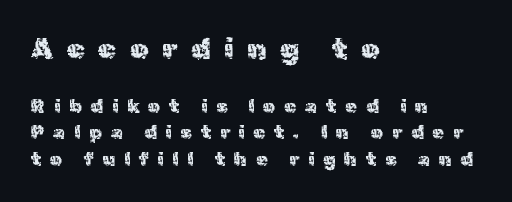
{"serif": "no", "italic": "no", "bold": "no", "weight": "regular", "width": "normal", "x_height": "medium", "monospaced": "no", "underline": "no", "align": "left", "line_spacing": "normal", "line_spacing_ratio": 1.4, "letter_spacing": "wide", "letter_spacing_em": 0.47, "larger_block": "first", "size_ratio": 1.53, "glyph_px": 29}
